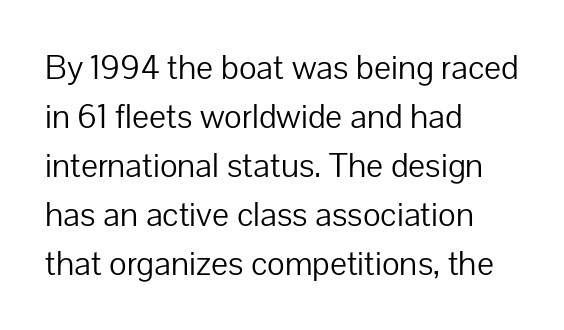
Q: Is the text bold? A: No.
Q: Is the text italic (slanted)? A: No, it is upright.
Q: Is the typeface a serif or a sans-serif typeface? A: Sans-serif.
Q: Is the text underlined? A: No.
Q: How is the paragraph aligned? A: Left-aligned.
Q: Is the spacing between letters normal or unusually wide? A: Normal.
Q: Is the spacing between lines tight, normal or loose? A: Normal.
Q: Width (condensed, normal, or wide)? A: Normal.
Q: Stroke contrast? A: Low.
Q: x-height? A: Medium.
Q: Monospaced? A: No.
